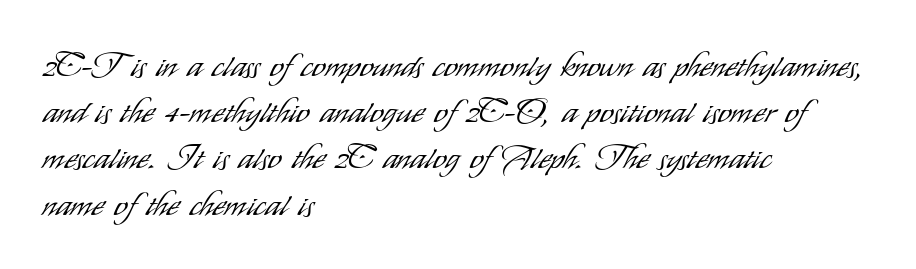
Q: Is the text bold? A: No.
Q: Is the text italic (slanted)? A: Yes.
Q: Is the typeface a serif or a sans-serif typeface? A: Sans-serif.
Q: Is the text underlined? A: No.
Q: How is the paragraph aligned? A: Left-aligned.
Q: Is the spacing between letters normal or unusually wide? A: Normal.
Q: Is the spacing between lines tight, normal or loose? A: Normal.
Q: Width (condensed, normal, or wide)? A: Condensed.
Q: Stroke contrast? A: Low.
Q: x-height? A: Small.
Q: Monospaced? A: No.
